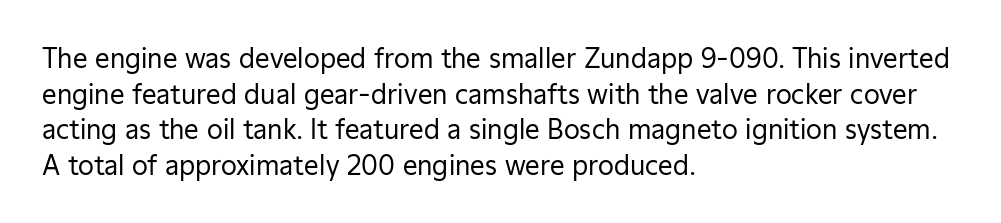
{"italic": "no", "bold": "no", "underline": "no", "align": "left", "line_spacing": "normal", "line_spacing_ratio": 1.37, "letter_spacing": "normal", "letter_spacing_em": 0.0, "glyph_px": 26}
